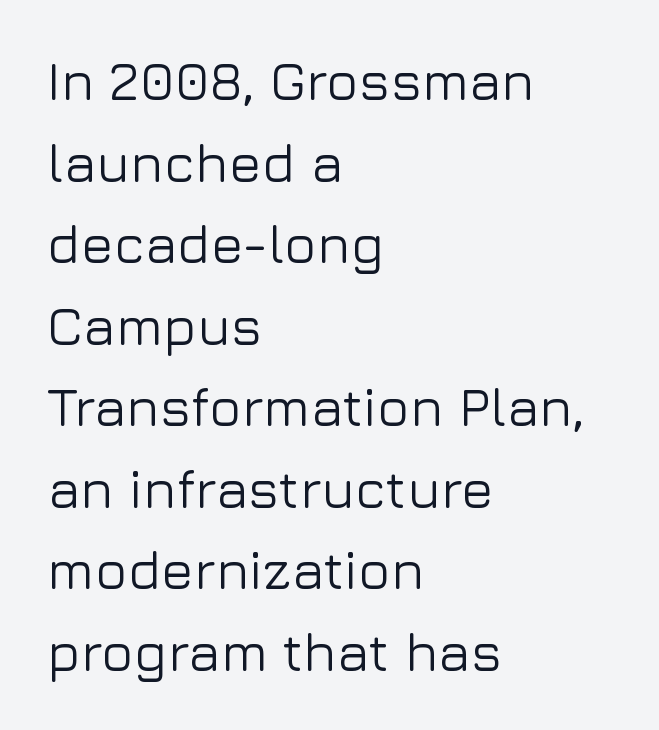
The image shows 54 px sans-serif type, upright; set left-aligned, normal line spacing (1.51x), normal letter spacing, not underlined; low stroke contrast and a medium x-height.
